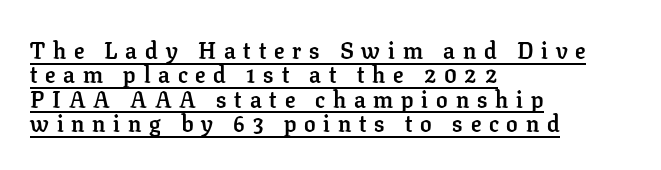
Q: Is the text bold? A: Yes.
Q: Is the text italic (slanted)? A: No, it is upright.
Q: Is the text underlined? A: Yes.
Q: How is the paragraph aligned? A: Left-aligned.
Q: Is the spacing between letters normal or unusually wide? A: Unusually wide.
Q: Is the spacing between lines tight, normal or loose? A: Tight.
